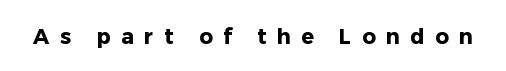
{"italic": "no", "bold": "yes", "underline": "no", "letter_spacing": "wide", "letter_spacing_em": 0.5, "glyph_px": 21}
